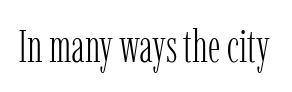
{"serif": "yes", "italic": "no", "bold": "no", "weight": "light", "width": "condensed", "stroke_contrast": "low", "x_height": "medium", "monospaced": "no", "underline": "no", "letter_spacing": "normal", "letter_spacing_em": 0.0, "glyph_px": 46}
